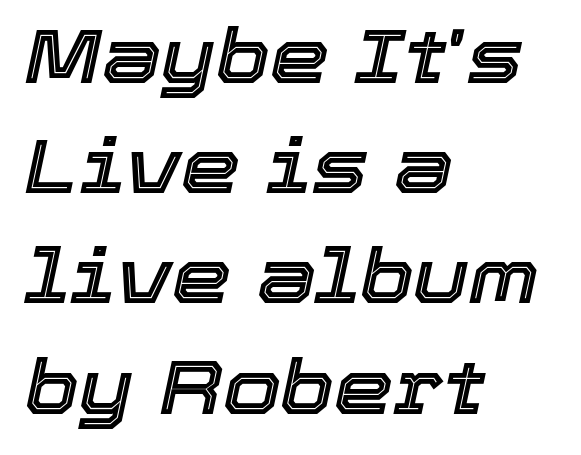
{"italic": "yes", "lean": "right", "slant_degrees": 12, "width": "normal", "x_height": "medium", "monospaced": "no", "underline": "no", "align": "left", "line_spacing": "normal", "line_spacing_ratio": 1.47, "letter_spacing": "normal", "letter_spacing_em": 0.0, "glyph_px": 75}
